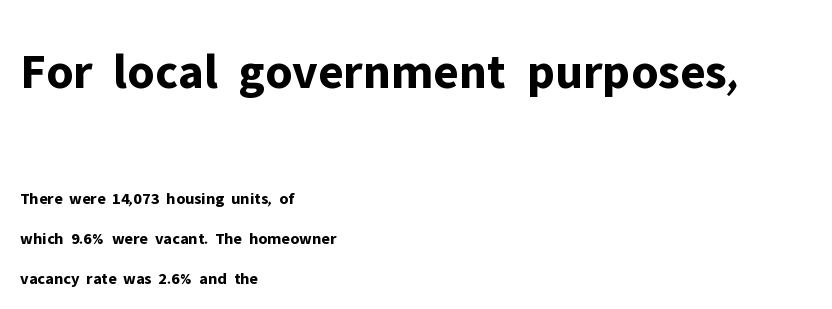
{"serif": "no", "italic": "no", "bold": "yes", "weight": "bold", "width": "normal", "stroke_contrast": "low", "x_height": "medium", "monospaced": "no", "underline": "no", "align": "left", "line_spacing": "loose", "line_spacing_ratio": 2.35, "letter_spacing": "normal", "letter_spacing_em": 0.0, "larger_block": "first", "size_ratio": 3.0, "glyph_px": 51}
